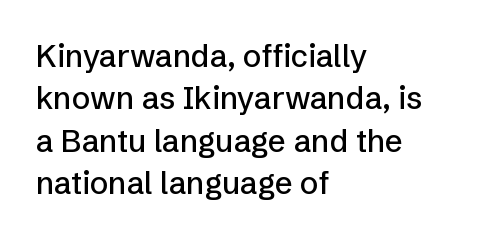
{"serif": "no", "italic": "no", "width": "normal", "stroke_contrast": "low", "x_height": "medium", "monospaced": "no", "underline": "no", "align": "left", "line_spacing": "normal", "line_spacing_ratio": 1.37, "letter_spacing": "normal", "letter_spacing_em": 0.0, "glyph_px": 31}
